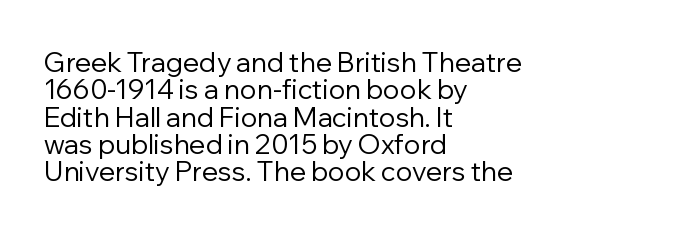
Q: Is the text bold? A: No.
Q: Is the text italic (slanted)? A: No, it is upright.
Q: Is the text underlined? A: No.
Q: How is the paragraph aligned? A: Left-aligned.
Q: Is the spacing between letters normal or unusually wide? A: Normal.
Q: Is the spacing between lines tight, normal or loose? A: Tight.
